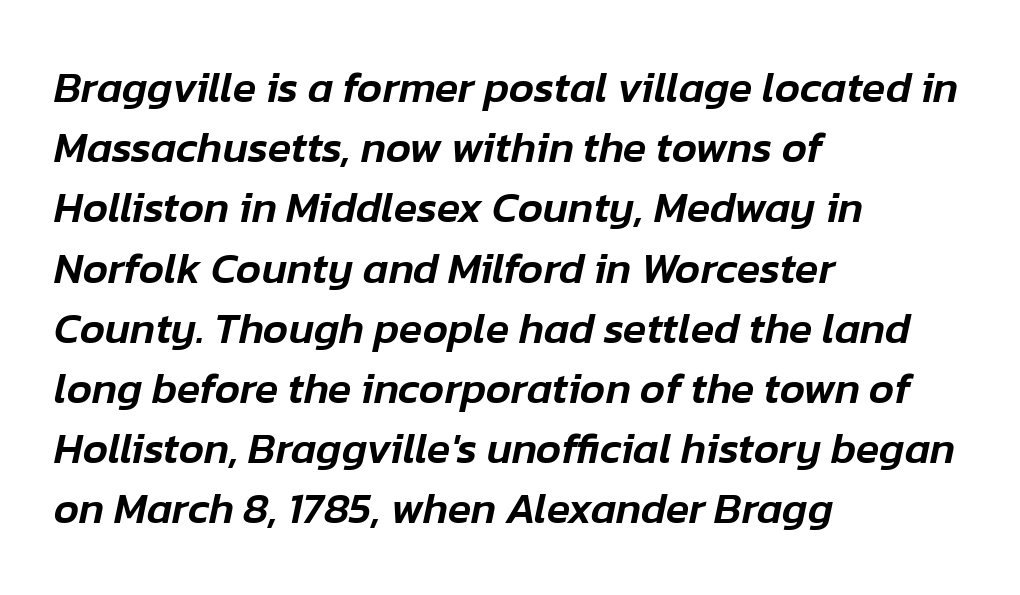
Q: Is the text italic (slanted)? A: Yes, it leans right by about 12 degrees.
Q: Is the text underlined? A: No.
Q: How is the paragraph aligned? A: Left-aligned.
Q: Is the spacing between letters normal or unusually wide? A: Normal.
Q: Is the spacing between lines tight, normal or loose? A: Normal.
Q: Width (condensed, normal, or wide)? A: Normal.
Q: Stroke contrast? A: Low.
Q: x-height? A: Medium.
Q: Monospaced? A: No.
